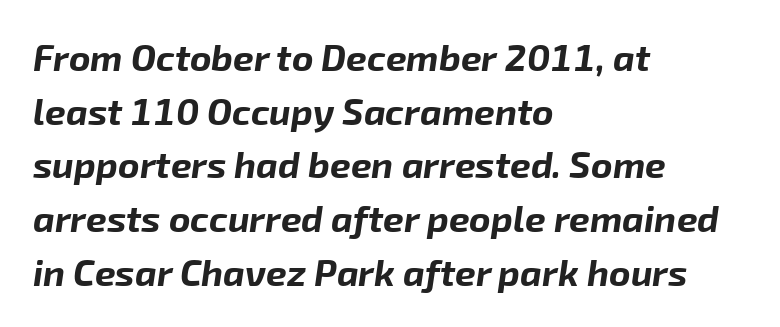
If you drew a ruler down the left edge, every line would touch it. A typesetter would call this proportional, since set widths differ per character. The passage shown has conventional tracking throughout. No word sits above an underline. Its strokes are broad and dark, the hallmark of bold type.
